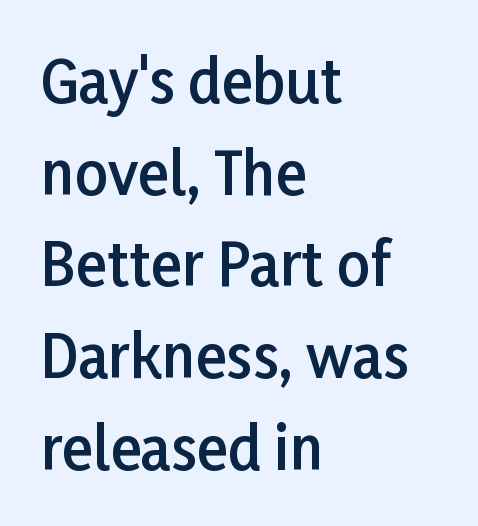
Line spacing here is normal. Underline: absent. The rendering uses natural spacing where letterforms have individual widths. Line beginnings align vertically; line endings do not.
